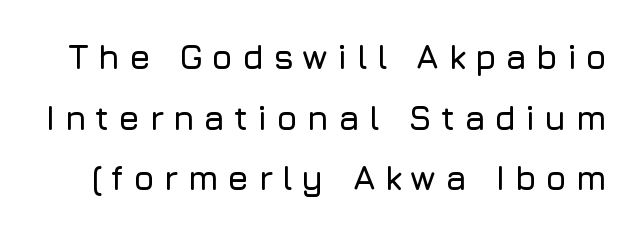
The image shows 34 px sans-serif type, upright; set line spacing 1.78x, unusually wide letter spacing (+0.26 em), not underlined; low stroke contrast and a medium x-height.
